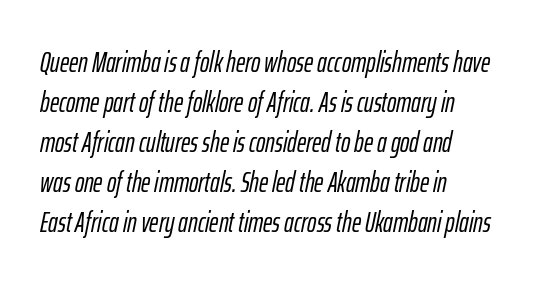
Q: Is the text italic (slanted)? A: Yes, it leans right by about 12 degrees.
Q: Is the text underlined? A: No.
Q: How is the paragraph aligned? A: Left-aligned.
Q: Is the spacing between letters normal or unusually wide? A: Normal.
Q: Is the spacing between lines tight, normal or loose? A: Normal.
Q: Width (condensed, normal, or wide)? A: Condensed.
Q: Stroke contrast? A: Low.
Q: x-height? A: Medium.
Q: Monospaced? A: No.
